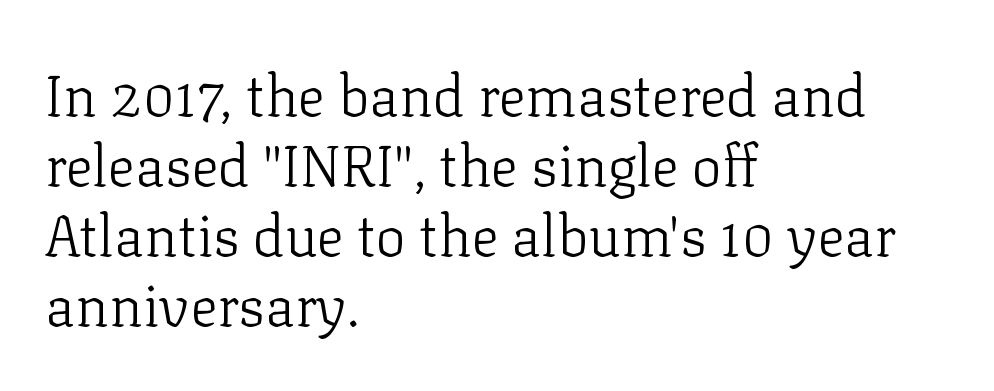
{"serif": "yes", "italic": "no", "bold": "no", "weight": "light", "width": "normal", "stroke_contrast": "low", "x_height": "medium", "monospaced": "no", "underline": "no", "align": "left", "line_spacing_ratio": 1.23, "letter_spacing": "normal", "letter_spacing_em": 0.0, "glyph_px": 57}
